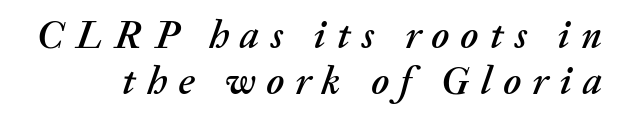
The image shows 39 px text type, italic (leaning right); set line spacing 1.17x, unusually wide letter spacing (+0.29 em), not underlined; medium stroke contrast and a medium x-height.
